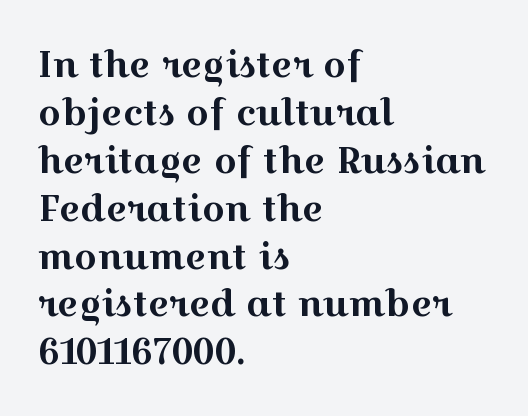
The image shows 36 px wide serif type, upright; set left-aligned, normal line spacing (1.33x), normal letter spacing, not underlined; a medium x-height.
